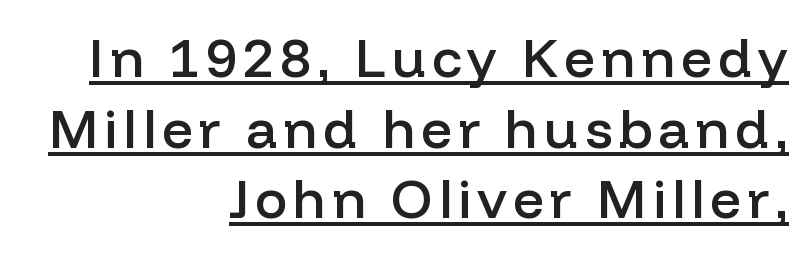
{"serif": "no", "italic": "no", "bold": "semi", "weight": "semibold", "width": "normal", "stroke_contrast": "low", "x_height": "medium", "monospaced": "no", "underline": "yes", "align": "right", "line_spacing": "normal", "line_spacing_ratio": 1.31, "glyph_px": 54}
